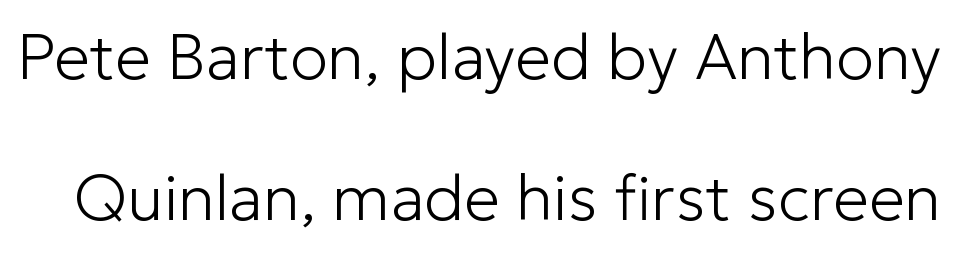
Q: Is the text bold? A: No.
Q: Is the text italic (slanted)? A: No, it is upright.
Q: Is the typeface a serif or a sans-serif typeface? A: Sans-serif.
Q: Is the text underlined? A: No.
Q: Is the spacing between letters normal or unusually wide? A: Normal.
Q: Is the spacing between lines tight, normal or loose? A: Loose.
Q: Width (condensed, normal, or wide)? A: Normal.
Q: Stroke contrast? A: Low.
Q: x-height? A: Medium.
Q: Monospaced? A: No.
